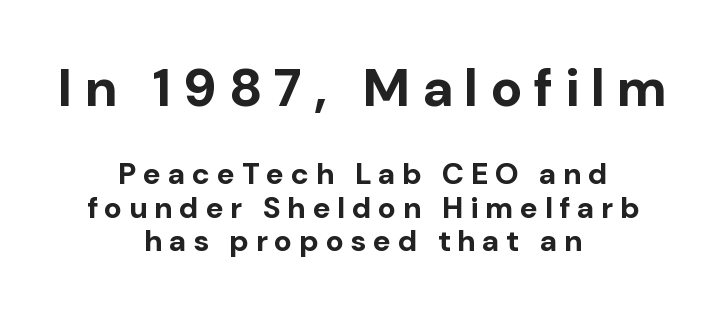
Q: Is the text bold? A: Yes.
Q: Is the text italic (slanted)? A: No, it is upright.
Q: Is the typeface a serif or a sans-serif typeface? A: Sans-serif.
Q: Is the text underlined? A: No.
Q: How is the paragraph aligned? A: Centered.
Q: Is the spacing between letters normal or unusually wide? A: Unusually wide.
Q: Is the spacing between lines tight, normal or loose? A: Tight.
Q: Which block of text is set in a larger size, the first (top) or the second (bottom)? A: The first (top) one.
Q: Width (condensed, normal, or wide)? A: Normal.
Q: Stroke contrast? A: Low.
Q: x-height? A: Medium.
Q: Monospaced? A: No.
